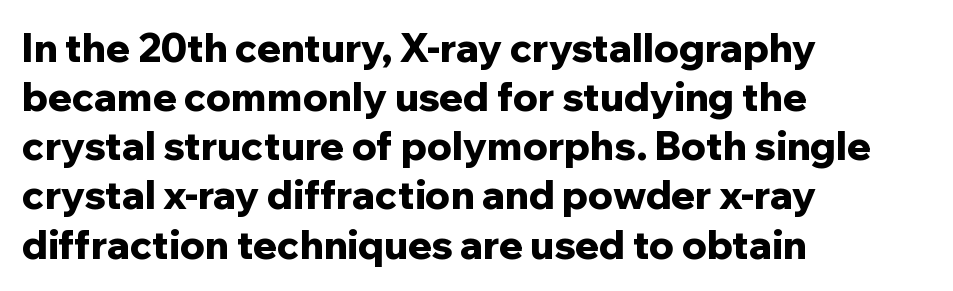
Q: Is the text bold? A: Yes.
Q: Is the text italic (slanted)? A: No, it is upright.
Q: Is the typeface a serif or a sans-serif typeface? A: Sans-serif.
Q: Is the text underlined? A: No.
Q: How is the paragraph aligned? A: Left-aligned.
Q: Is the spacing between letters normal or unusually wide? A: Normal.
Q: Is the spacing between lines tight, normal or loose? A: Normal.
Q: Width (condensed, normal, or wide)? A: Normal.
Q: Stroke contrast? A: Low.
Q: x-height? A: Medium.
Q: Monospaced? A: No.
